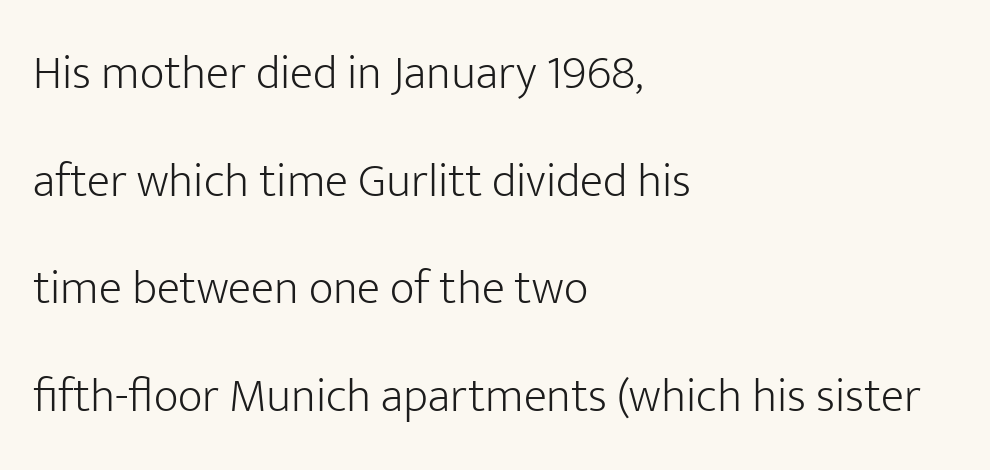
The specimen omits any rule beneath the text block's lines. A great deal of white space separates one row of letters from the next. These lines keep a tight, regular rhythm from letter to letter. Unbolded letterforms with no extra heft. The typeface chosen for these lines omits serifs. Vertical strokes here are truly vertical.
